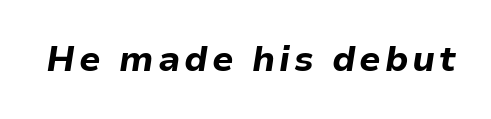
Q: Is the text bold? A: Yes.
Q: Is the text italic (slanted)? A: Yes, it leans right by about 9 degrees.
Q: Is the text underlined? A: No.
Q: Width (condensed, normal, or wide)? A: Normal.
Q: Stroke contrast? A: Low.
Q: x-height? A: Medium.
Q: Monospaced? A: No.
